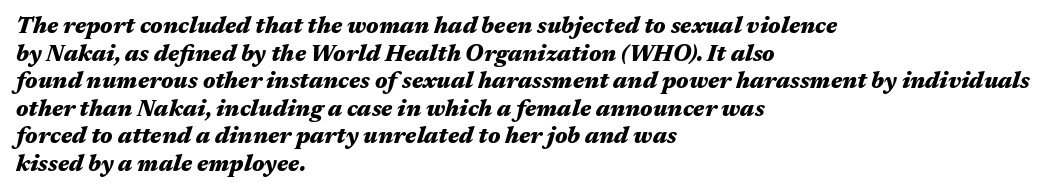
The text carries the slant typical of an italic or oblique font. Nobody drew a line under any word here. In terms of weight, the rendering is a true, heavy bold. Each line starts at the same left margin while the right side varies. The tracking reads as untouched default to a designer's eye.
